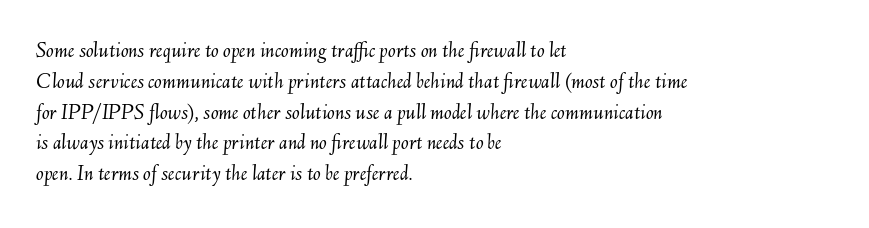
Q: Is the text bold? A: No.
Q: Is the text italic (slanted)? A: Yes, it leans right by about 6 degrees.
Q: Is the text underlined? A: No.
Q: How is the paragraph aligned? A: Left-aligned.
Q: Is the spacing between letters normal or unusually wide? A: Normal.
Q: Is the spacing between lines tight, normal or loose? A: Normal.
